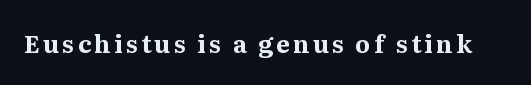
Q: Is the text bold? A: Yes.
Q: Is the text italic (slanted)? A: No, it is upright.
Q: Is the text underlined? A: No.
